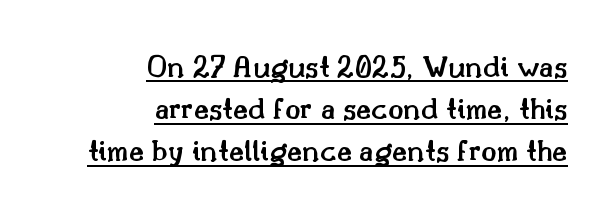
Q: Is the text bold? A: Semi-bold.
Q: Is the text italic (slanted)? A: No, it is upright.
Q: Is the typeface a serif or a sans-serif typeface? A: Serif.
Q: Is the text underlined? A: Yes.
Q: How is the paragraph aligned? A: Right-aligned.
Q: Is the spacing between letters normal or unusually wide? A: Normal.
Q: Is the spacing between lines tight, normal or loose? A: Normal.
Q: Width (condensed, normal, or wide)? A: Normal.
Q: Stroke contrast? A: Medium.
Q: x-height? A: Small.
Q: Monospaced? A: No.
